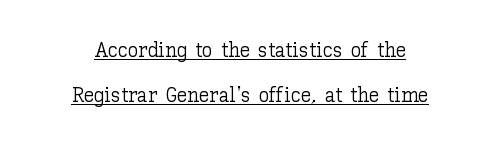
This sample is center-justified, so both line endings float freely. This is roman type, the default non-slanted kind. Leading: increased. No letter is thick-stroked: the sample isn't bold.
